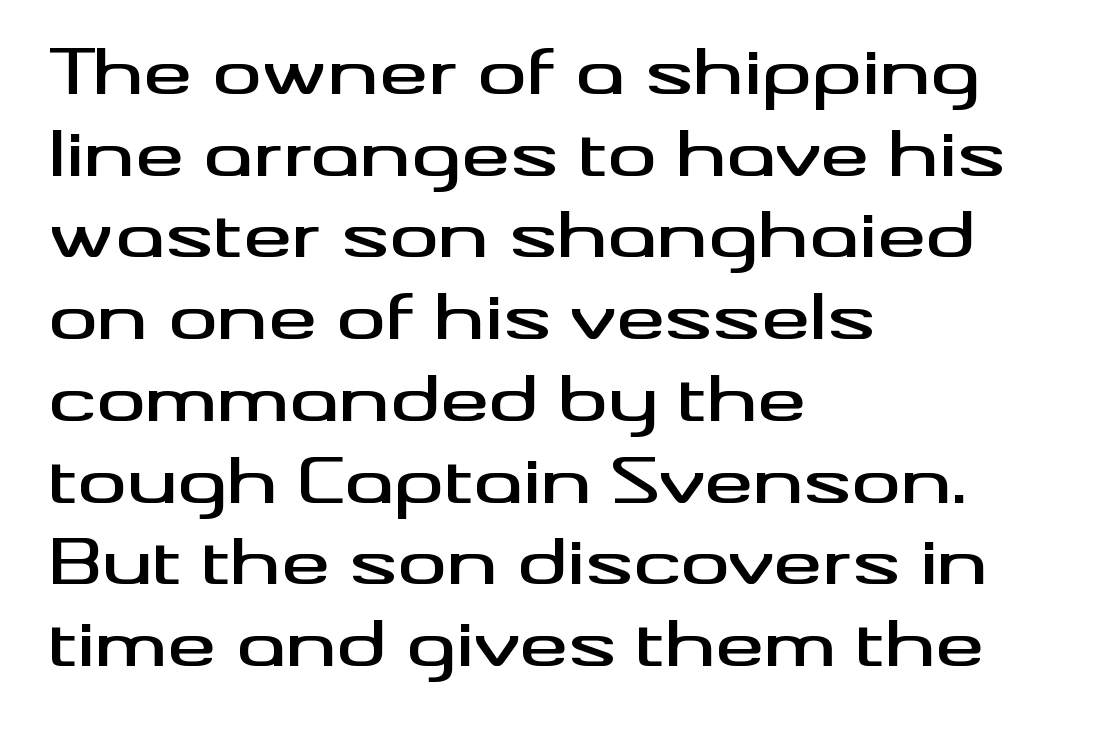
The image shows 61 px wide sans-serif type, upright; set left-aligned, normal line spacing (1.34x), normal letter spacing, not underlined; medium stroke contrast and a small x-height.
